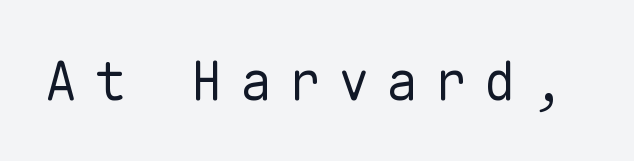
The passage shown has open, widely tracked lettering throughout. Do the characters align in a grid? Yes, the font is monospaced. Counters stay open thanks to moderate or lighter strokes. This is sans-serif lettering, the kind often seen on screens and signage.
